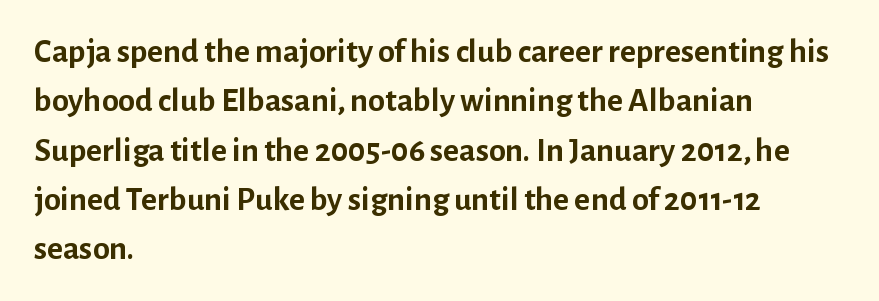
Horizontally, the lines are justified to the leading edge only. Letter spacing: default. This block has exactly the height ordinary leading produces. Descenders hang freely into open space. Note the varied advance widths — an 'i' is clearly narrower than an 'm'. On the weight axis this lands at bold, roughly 700.
